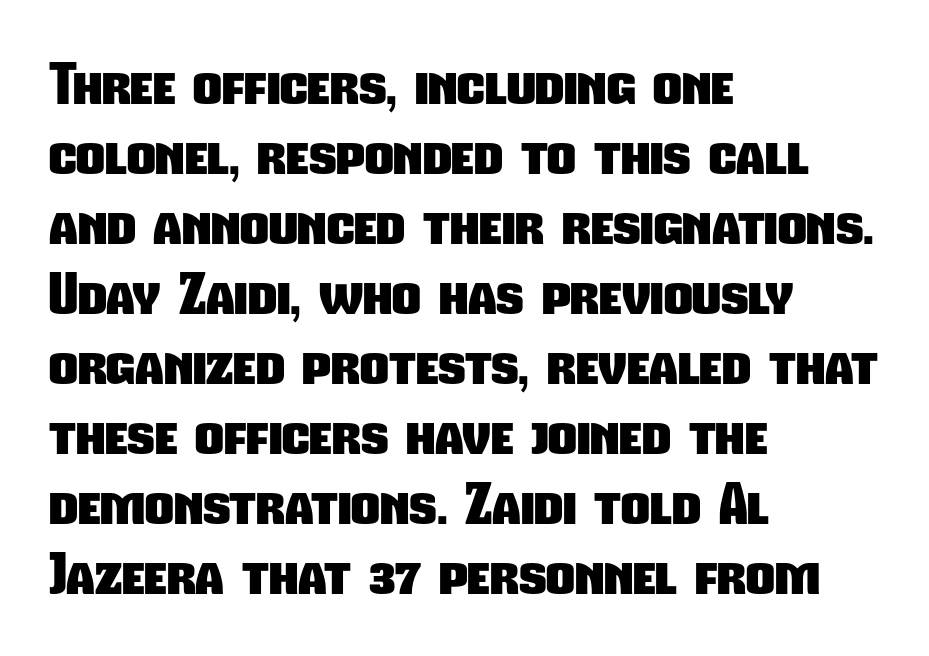
{"serif": "no", "bold": "yes", "weight": "heavy", "width": "condensed", "stroke_contrast": "low", "x_height": "medium", "monospaced": "no", "underline": "no", "align": "left", "line_spacing": "normal", "line_spacing_ratio": 1.25, "letter_spacing": "normal", "letter_spacing_em": 0.0, "glyph_px": 56}
